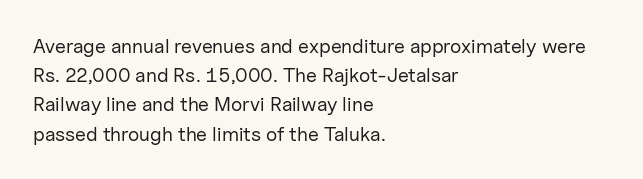
A normal amount of white space separates one row of letters from the next. The foot of each line stays bare and open. The ragged edge is on the right, which tells us the setting is flush left. This sample uses an upright cut, with every glyph sitting square on the baseline. No chunkiness to these letters — they're not bold. Does extra space separate the letters? No, they use regular spacing.
